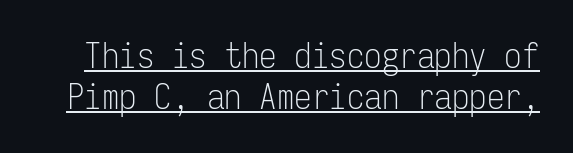
Q: Is the text bold? A: No.
Q: Is the text italic (slanted)? A: No, it is upright.
Q: Is the typeface a serif or a sans-serif typeface? A: Sans-serif.
Q: Is the text underlined? A: Yes.
Q: Is the spacing between letters normal or unusually wide? A: Normal.
Q: Width (condensed, normal, or wide)? A: Condensed.
Q: Stroke contrast? A: Low.
Q: x-height? A: Medium.
Q: Monospaced? A: Yes.
